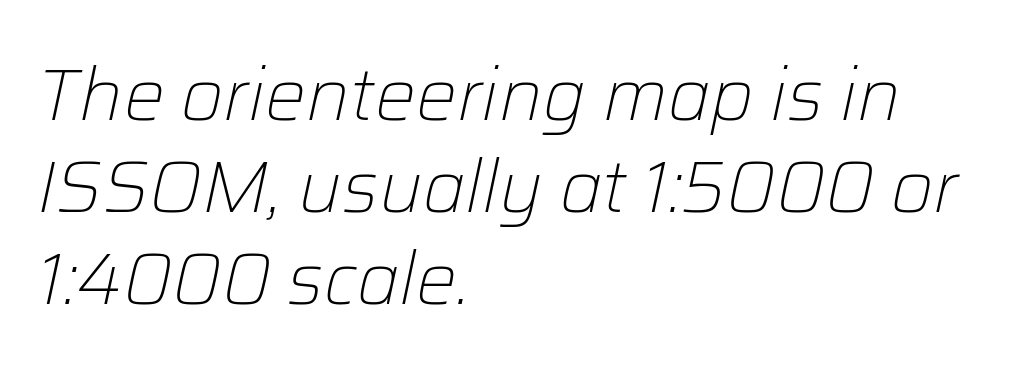
The rag falls on the right side of this text block. Note the varied advance widths — an 'i' is clearly narrower than an 'm'. How would I describe the line gaps? Plain and ordinary. No extra tracking has been applied to these lines. Quick note: underline off.
